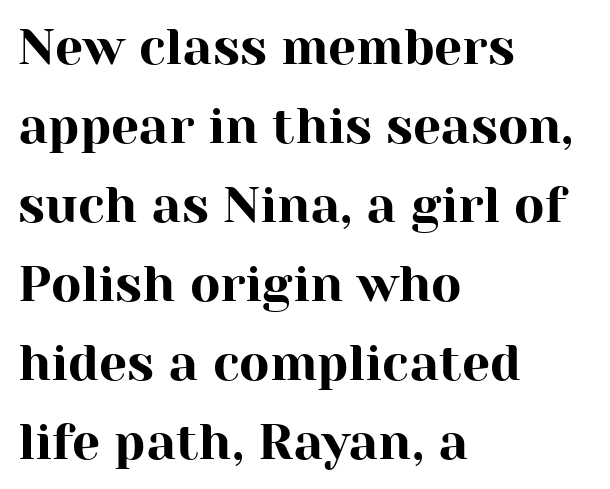
{"serif": "yes", "italic": "no", "width": "normal", "stroke_contrast": "high", "x_height": "medium", "monospaced": "no", "underline": "no", "align": "left", "line_spacing": "normal", "line_spacing_ratio": 1.58, "letter_spacing": "normal", "letter_spacing_em": 0.0, "glyph_px": 50}
